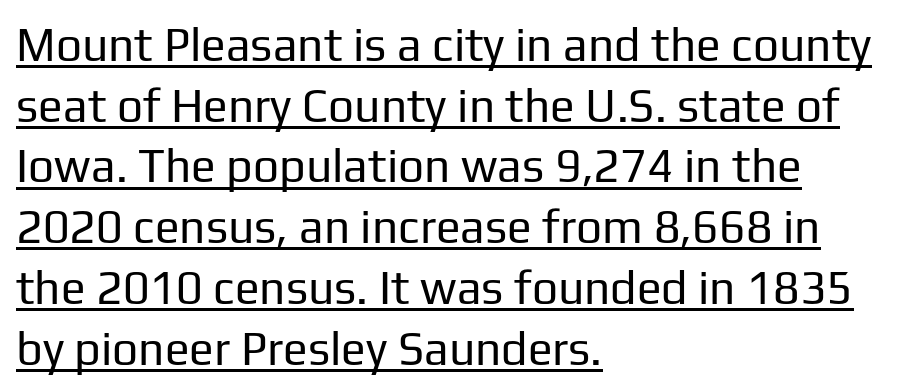
{"serif": "no", "italic": "no", "bold": "no", "weight": "regular", "width": "normal", "stroke_contrast": "low", "x_height": "medium", "monospaced": "no", "underline": "yes", "align": "left", "line_spacing": "normal", "line_spacing_ratio": 1.32, "letter_spacing": "normal", "letter_spacing_em": 0.0, "glyph_px": 46}
